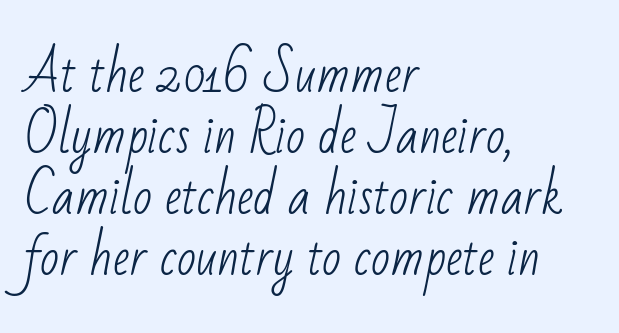
Q: Is the text bold? A: No.
Q: Is the typeface a serif or a sans-serif typeface? A: Sans-serif.
Q: Is the text underlined? A: No.
Q: How is the paragraph aligned? A: Left-aligned.
Q: Is the spacing between letters normal or unusually wide? A: Normal.
Q: Width (condensed, normal, or wide)? A: Condensed.
Q: Stroke contrast? A: Low.
Q: x-height? A: Small.
Q: Monospaced? A: No.
